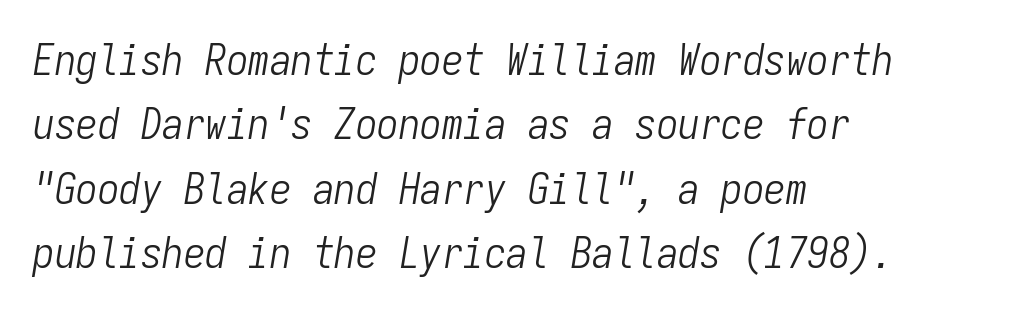
{"italic": "yes", "lean": "right", "slant_degrees": 9, "bold": "no", "weight": "light", "width": "condensed", "stroke_contrast": "low", "x_height": "medium", "monospaced": "yes", "underline": "no", "align": "left", "line_spacing": "normal", "line_spacing_ratio": 1.5, "letter_spacing": "normal", "letter_spacing_em": 0.0, "glyph_px": 43}
